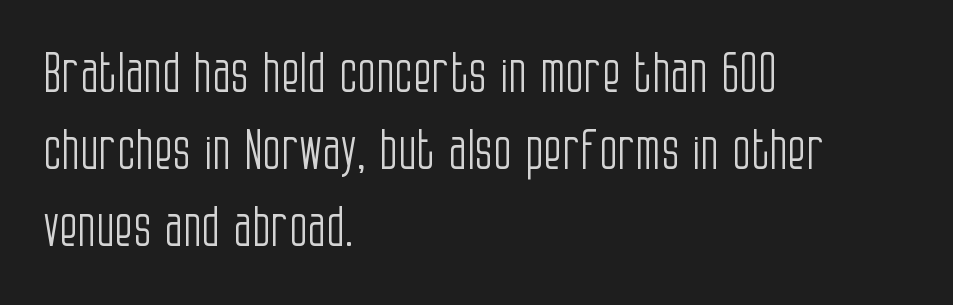
Q: Is the text bold? A: No.
Q: Is the text italic (slanted)? A: No, it is upright.
Q: Is the typeface a serif or a sans-serif typeface? A: Sans-serif.
Q: Is the text underlined? A: No.
Q: How is the paragraph aligned? A: Left-aligned.
Q: Is the spacing between letters normal or unusually wide? A: Normal.
Q: Is the spacing between lines tight, normal or loose? A: Normal.
Q: Width (condensed, normal, or wide)? A: Condensed.
Q: Stroke contrast? A: Low.
Q: x-height? A: Large.
Q: Monospaced? A: No.
